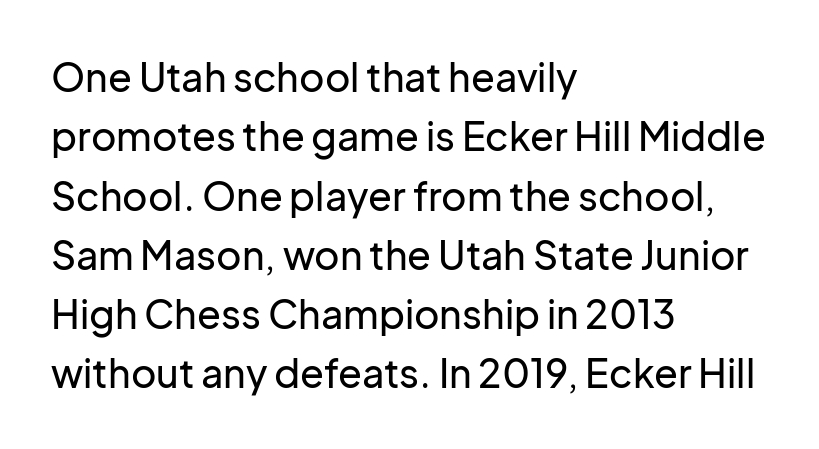
Q: Is the text italic (slanted)? A: No, it is upright.
Q: Is the typeface a serif or a sans-serif typeface? A: Sans-serif.
Q: Is the text underlined? A: No.
Q: How is the paragraph aligned? A: Left-aligned.
Q: Is the spacing between letters normal or unusually wide? A: Normal.
Q: Is the spacing between lines tight, normal or loose? A: Normal.
Q: Width (condensed, normal, or wide)? A: Normal.
Q: Stroke contrast? A: Low.
Q: x-height? A: Medium.
Q: Monospaced? A: No.
